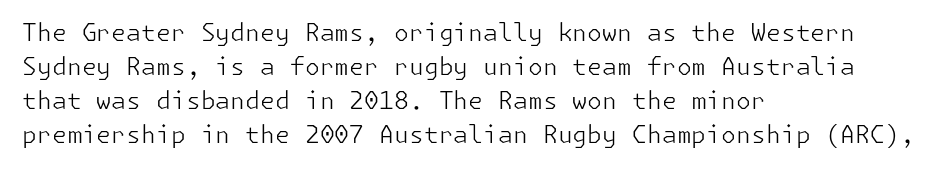
The image shows 24 px text type, upright; set left-aligned, normal line spacing (1.42x), normal letter spacing, not underlined.
